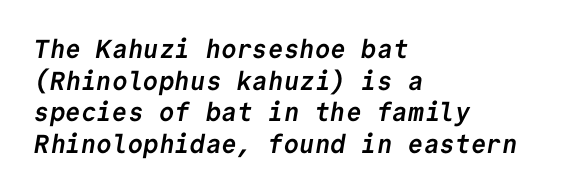
The image shows 26 px bold type; set left-aligned, line spacing 1.22x, normal letter spacing, not underlined.
